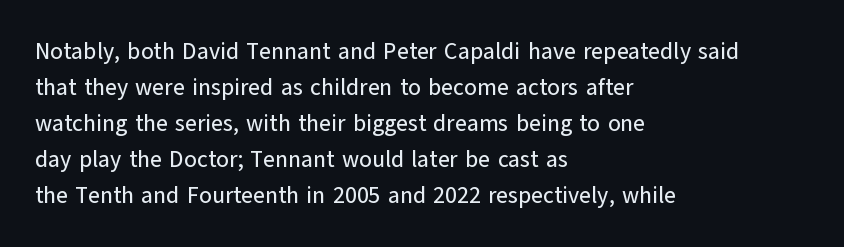
The image shows 23 px text type, upright; set left-aligned, normal line spacing (1.57x), normal letter spacing, not underlined.
